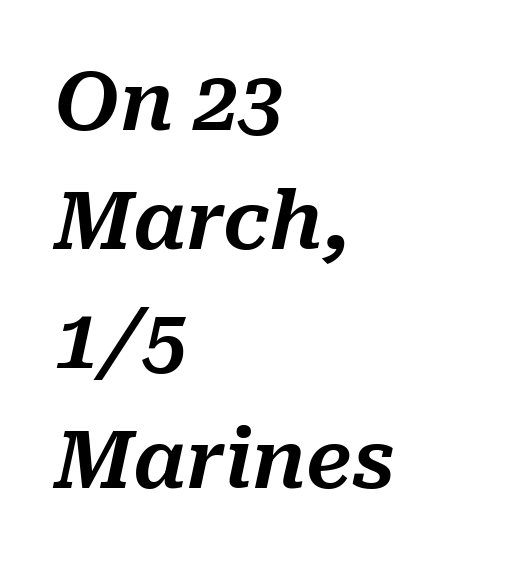
Q: Is the text italic (slanted)? A: Yes, it leans right by about 10 degrees.
Q: Is the text underlined? A: No.
Q: How is the paragraph aligned? A: Left-aligned.
Q: Is the spacing between letters normal or unusually wide? A: Normal.
Q: Is the spacing between lines tight, normal or loose? A: Normal.
Q: Width (condensed, normal, or wide)? A: Normal.
Q: Stroke contrast? A: Medium.
Q: x-height? A: Medium.
Q: Monospaced? A: No.
